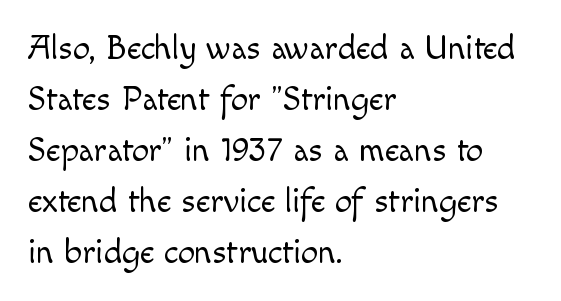
{"serif": "no", "italic": "no", "bold": "no", "weight": "light", "width": "normal", "x_height": "small", "monospaced": "no", "underline": "no", "align": "left", "line_spacing": "normal", "line_spacing_ratio": 1.5, "letter_spacing": "normal", "letter_spacing_em": 0.0, "glyph_px": 34}
